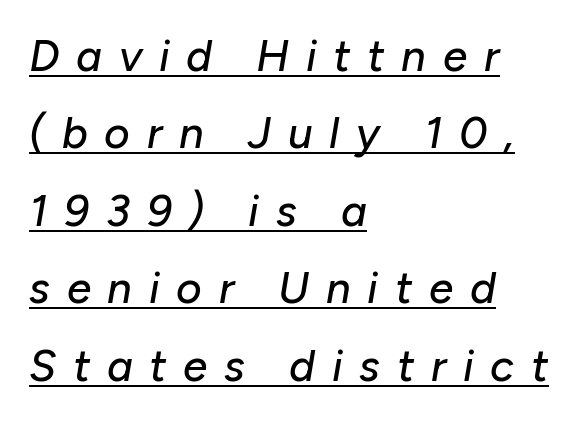
Q: Is the text italic (slanted)? A: Yes, it leans right by about 10 degrees.
Q: Is the text underlined? A: Yes.
Q: How is the paragraph aligned? A: Left-aligned.
Q: Is the spacing between letters normal or unusually wide? A: Unusually wide.
Q: Width (condensed, normal, or wide)? A: Normal.
Q: Stroke contrast? A: Low.
Q: x-height? A: Medium.
Q: Monospaced? A: No.
